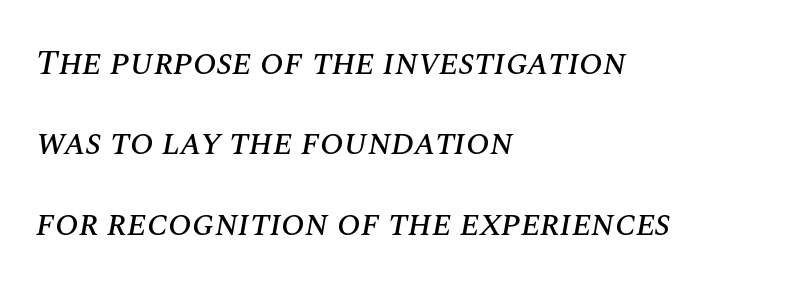
Summary of vertical rhythm: relaxed, with wide interline spacing. Underlining? Definitely not there. These lines are rendered in a variable-pitch font. Observe the ordinary spacing: letters are neighbours, not strangers. Line beginnings align vertically; line endings do not. The glyphs look as if they've been sheared to an angle.
